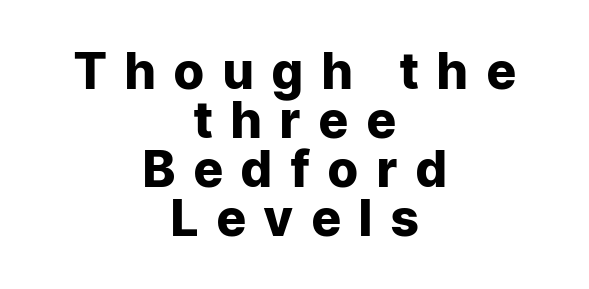
{"serif": "no", "italic": "no", "bold": "yes", "weight": "heavy", "width": "normal", "stroke_contrast": "low", "x_height": "medium", "monospaced": "no", "underline": "no", "align": "center", "line_spacing": "tight", "line_spacing_ratio": 0.98, "letter_spacing": "wide", "letter_spacing_em": 0.38, "glyph_px": 50}
